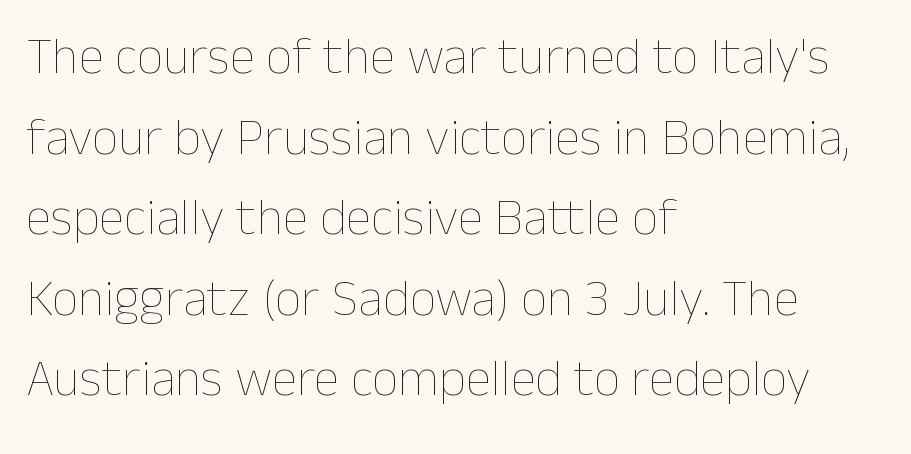
{"italic": "no", "bold": "no", "weight": "thin", "width": "normal", "stroke_contrast": "low", "x_height": "medium", "monospaced": "no", "underline": "no", "align": "left", "line_spacing": "normal", "line_spacing_ratio": 1.55, "letter_spacing": "normal", "letter_spacing_em": 0.0, "glyph_px": 52}
